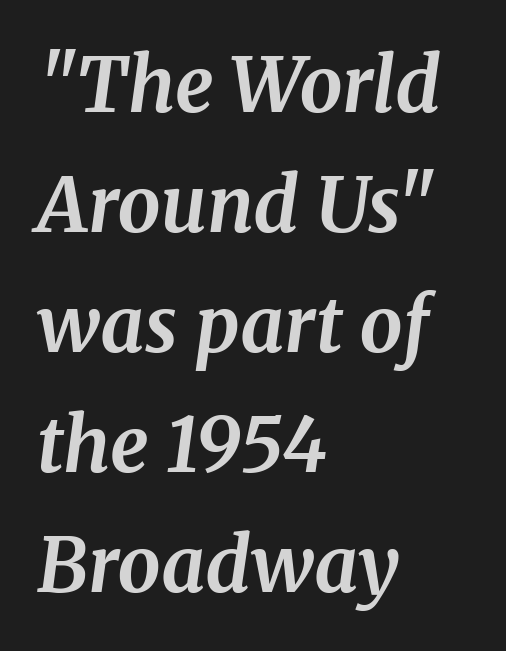
The image shows 76 px bold serif type, italic (leaning right); set left-aligned, normal line spacing (1.58x), normal letter spacing, not underlined; medium stroke contrast and a medium x-height.
